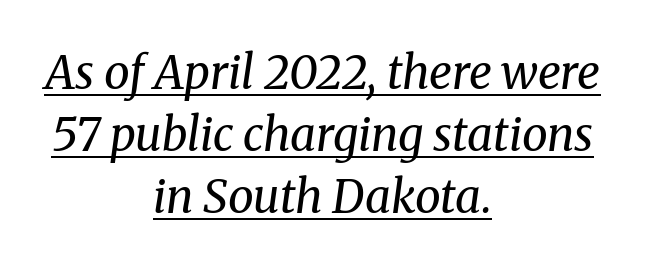
Q: Is the text bold? A: No.
Q: Is the text italic (slanted)? A: Yes, it leans right by about 8 degrees.
Q: Is the typeface a serif or a sans-serif typeface? A: Serif.
Q: Is the text underlined? A: Yes.
Q: How is the paragraph aligned? A: Centered.
Q: Is the spacing between letters normal or unusually wide? A: Normal.
Q: Is the spacing between lines tight, normal or loose? A: Normal.
Q: Width (condensed, normal, or wide)? A: Normal.
Q: Stroke contrast? A: Medium.
Q: x-height? A: Medium.
Q: Monospaced? A: No.
